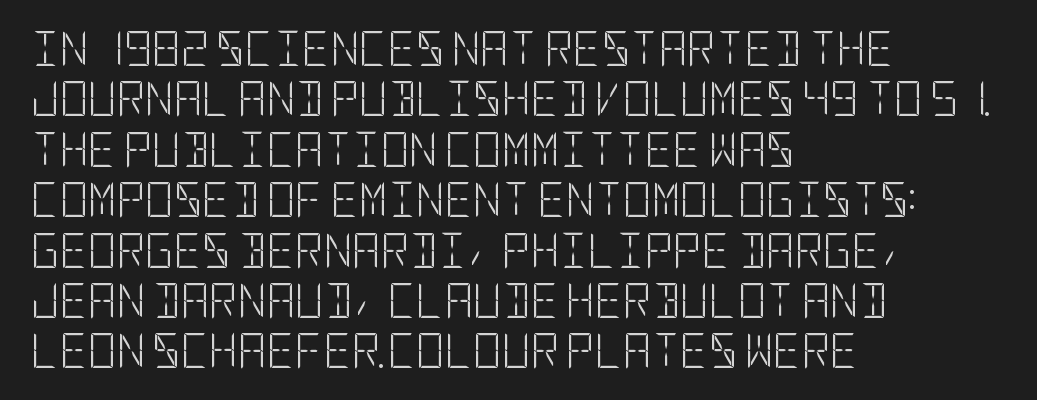
The image shows 35 px light, condensed sans-serif type, upright; set left-aligned, normal line spacing (1.44x), normal letter spacing, not underlined; low stroke contrast and a large x-height.
